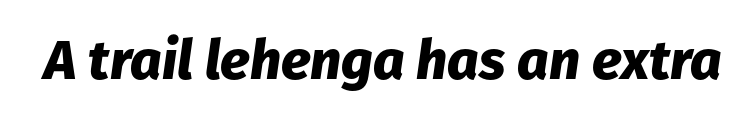
Q: Is the text bold? A: Yes.
Q: Is the text italic (slanted)? A: Yes, it leans right by about 8 degrees.
Q: Is the text underlined? A: No.
Q: Is the spacing between letters normal or unusually wide? A: Normal.
Q: Width (condensed, normal, or wide)? A: Normal.
Q: Stroke contrast? A: Low.
Q: x-height? A: Medium.
Q: Monospaced? A: No.
